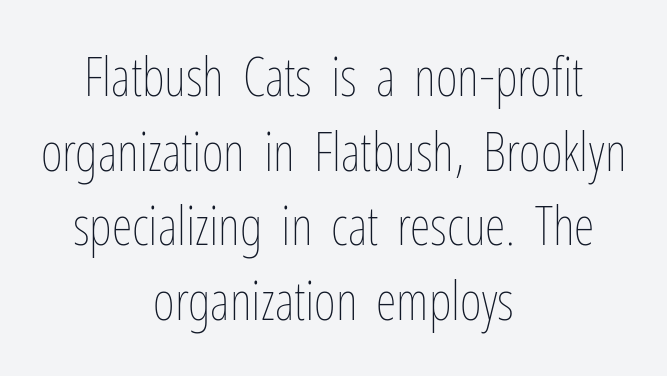
{"italic": "no", "bold": "no", "weight": "thin", "width": "condensed", "stroke_contrast": "low", "x_height": "medium", "monospaced": "no", "underline": "no", "align": "center", "line_spacing": "normal", "line_spacing_ratio": 1.41, "letter_spacing": "normal", "letter_spacing_em": 0.0, "glyph_px": 53}
